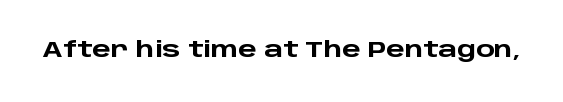
The image shows 22 px bold type, upright; set normal letter spacing, not underlined.
